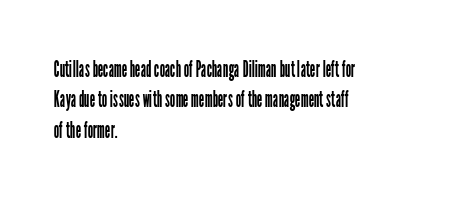
The image shows 24 px text type, upright; set left-aligned, normal line spacing (1.27x), normal letter spacing, not underlined.
